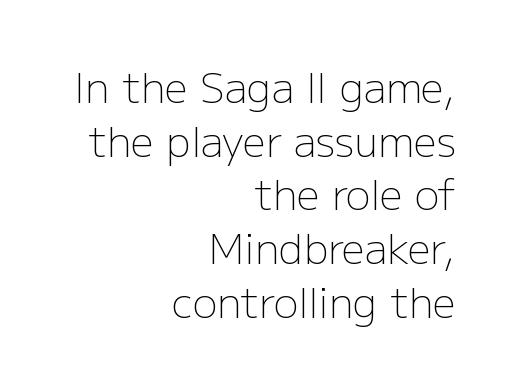
{"serif": "no", "italic": "no", "bold": "no", "weight": "light", "width": "normal", "stroke_contrast": "low", "x_height": "medium", "monospaced": "no", "underline": "no", "align": "right", "line_spacing": "normal", "line_spacing_ratio": 1.31, "letter_spacing": "normal", "letter_spacing_em": 0.0, "glyph_px": 41}
